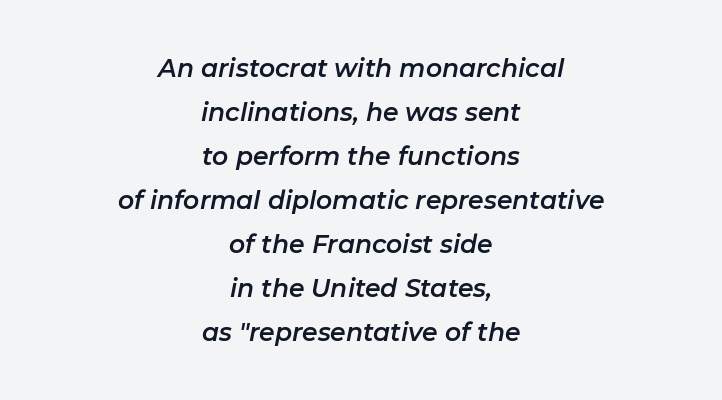
Honestly, there is no underline to notice here at all. The text carries the slant typical of an italic or oblique font. The typesetter chose a symmetrical, centered arrangement here. Caption: standard tracking, unaltered.
